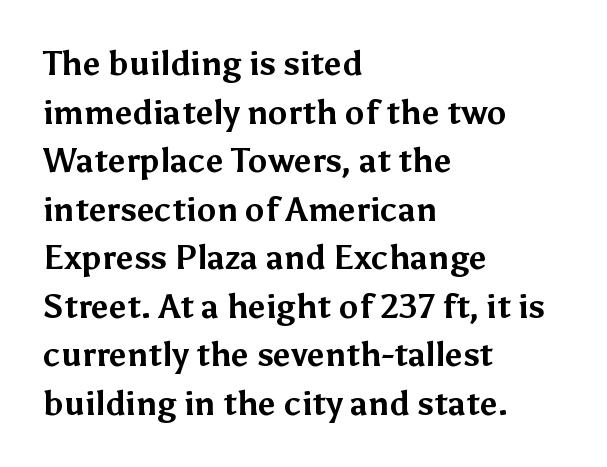
Clear beneath every line of the passage. This rendering uses left alignment, leaving the right contour irregular. Italic: no, the glyphs are upright roman. I'd call this a sans setting — the letters go barefoot. This sample uses plain, unmodified letter spacing.
